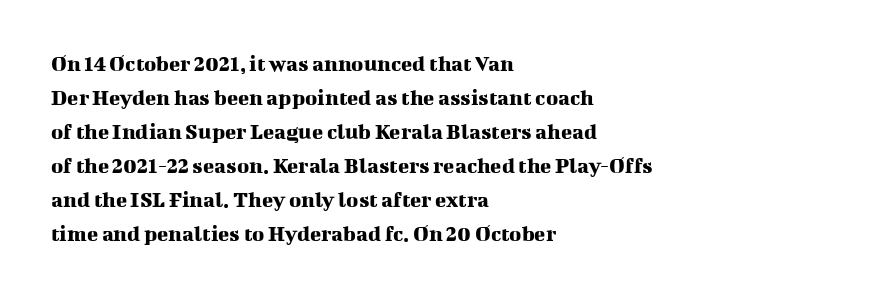
The image shows 23 px text type, upright; set left-aligned, normal line spacing (1.48x), normal letter spacing, not underlined.
